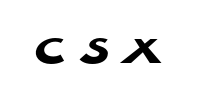
The characters look thick and weighty, a clear bold. Here the glyphs are tracked loosely, breaking word shapes into spaced letters. Font category for this specimen: sans-serif. Is this a fixed-width face? No — the glyphs have proportional, varying widths. Clear beneath every line of the passage.
